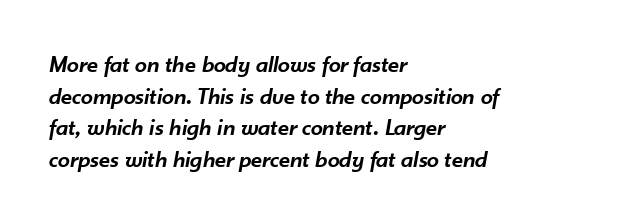
Q: Is the text bold? A: Semi-bold.
Q: Is the text italic (slanted)? A: Yes, it leans right by about 10 degrees.
Q: Is the text underlined? A: No.
Q: How is the paragraph aligned? A: Left-aligned.
Q: Is the spacing between letters normal or unusually wide? A: Normal.
Q: Is the spacing between lines tight, normal or loose? A: Normal.
